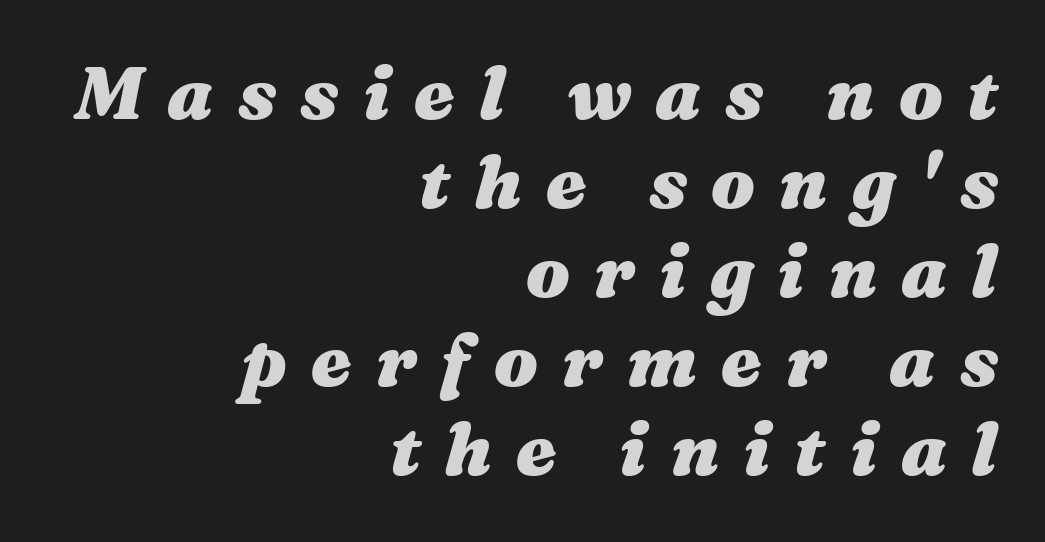
Spacing between characters has been opened up far beyond the box default. This rendering features lettering with no underline. This sample uses an oblique cut, with every glyph tilted off the vertical. The rendering anchors every line to the right-hand side.
